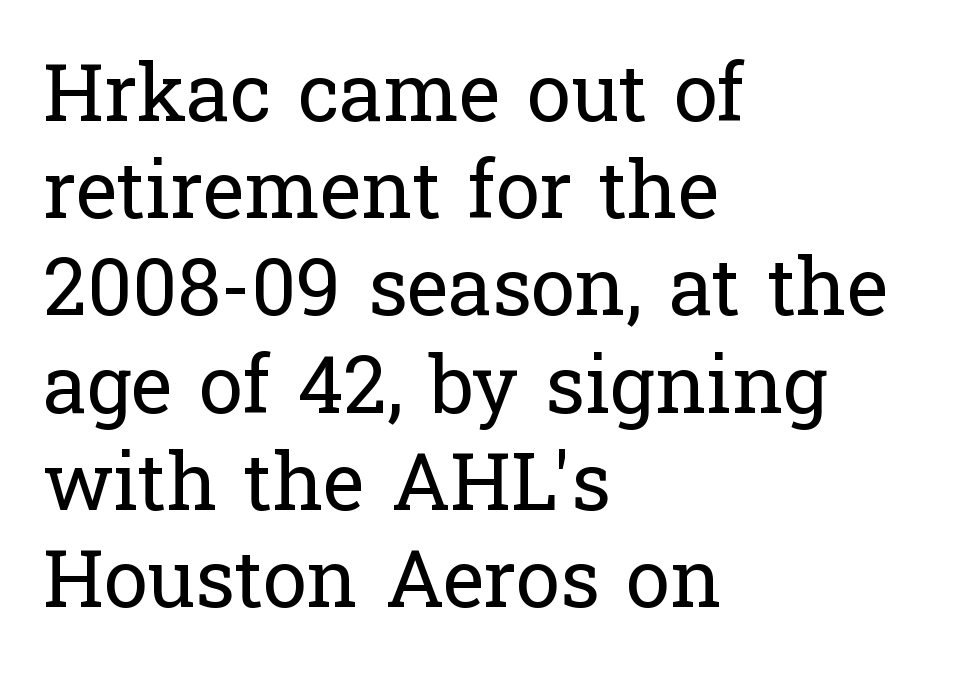
{"serif": "yes", "italic": "no", "bold": "no", "weight": "regular", "width": "normal", "stroke_contrast": "low", "x_height": "medium", "monospaced": "no", "underline": "no", "align": "left", "line_spacing_ratio": 1.23, "letter_spacing": "normal", "letter_spacing_em": 0.0, "glyph_px": 79}
